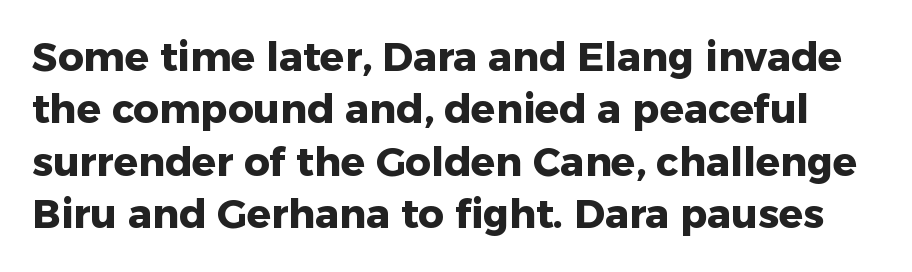
The designer went with a sans here, leaving each stem footless. The gaps between neighbouring characters are ordinary and unremarkable. Posture: vertical. Think of a printed novel: that variable character pitch is what you see here.
